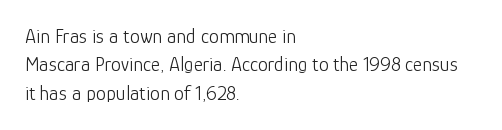
The image shows 20 px text type, upright; set left-aligned, normal line spacing (1.42x), normal letter spacing, not underlined.
